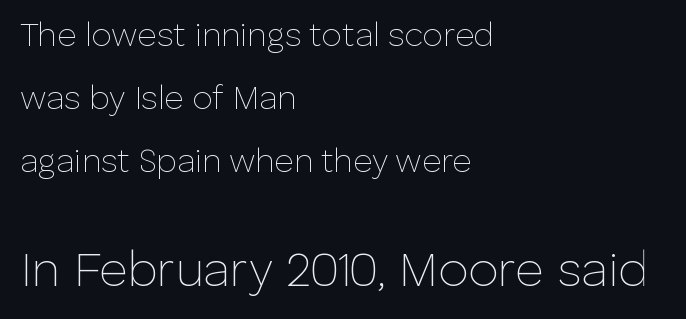
{"serif": "no", "italic": "no", "bold": "no", "weight": "thin", "width": "normal", "stroke_contrast": "low", "x_height": "medium", "monospaced": "no", "underline": "no", "align": "left", "line_spacing": "loose", "line_spacing_ratio": 1.91, "letter_spacing": "normal", "letter_spacing_em": 0.0, "larger_block": "second", "size_ratio": 1.48, "glyph_px": 49}
